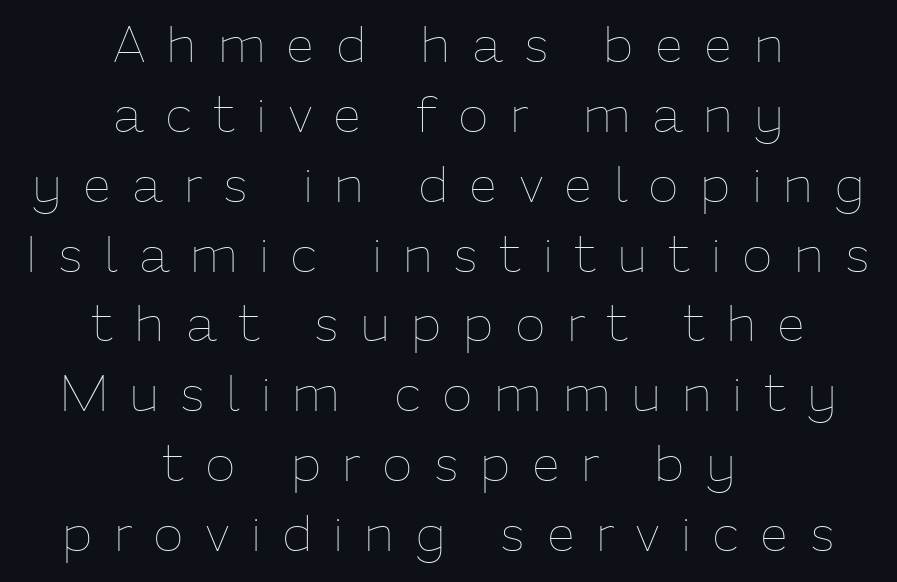
The font sits on the lighter half of the weight spectrum, regular included. The letters advance in unequal steps, a hallmark of proportional type. Quick note: interline space is typical. Line starts and ends both wander, symmetrically.
